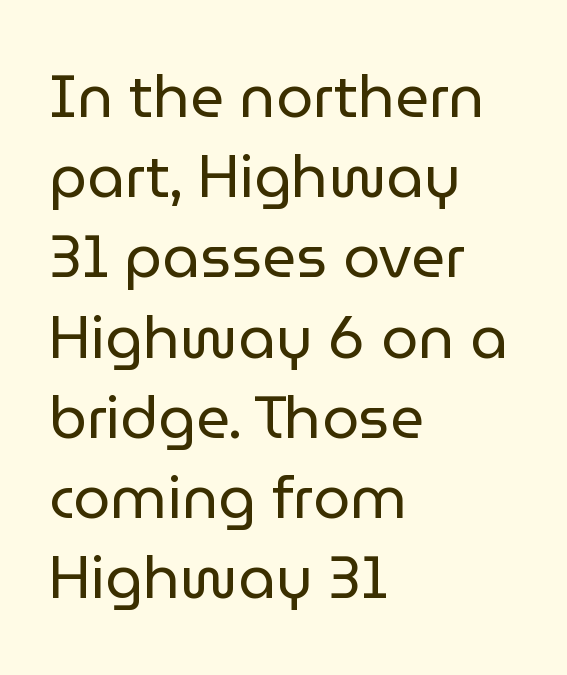
Compared with typical paragraphs, the rows here are spaced about the same. The font's upright variant was chosen for this text. The passage shown is typed in a proportional face where columns would drift. Has an underline been added? It has not. In terms of letterform style, serifs are entirely absent.
